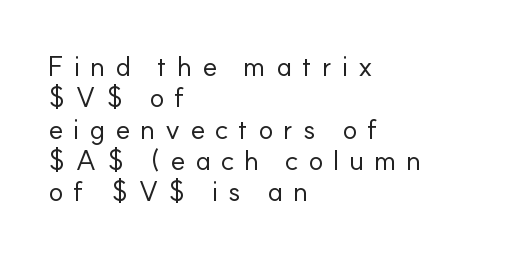
Weight: not bold — regular or lighter. The space between consecutive lines is stingy. Descenders are the only things crossing below the line. Looks like regular typesetting: each glyph gets only the width it needs.
